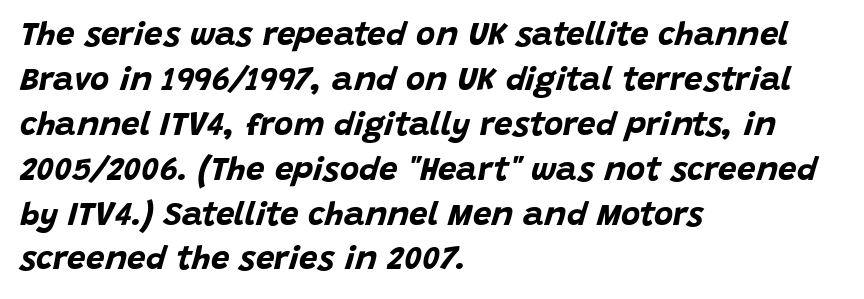
The image shows 33 px bold type, italic (leaning right); set left-aligned, normal line spacing (1.36x), normal letter spacing, not underlined; low stroke contrast and a large x-height.
